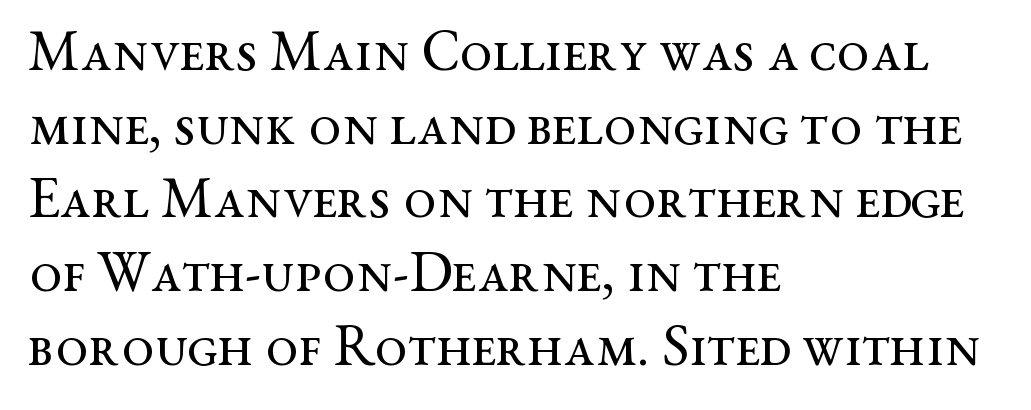
Q: Is the text bold? A: No.
Q: Is the text italic (slanted)? A: No, it is upright.
Q: Is the typeface a serif or a sans-serif typeface? A: Serif.
Q: Is the text underlined? A: No.
Q: How is the paragraph aligned? A: Left-aligned.
Q: Is the spacing between letters normal or unusually wide? A: Normal.
Q: Is the spacing between lines tight, normal or loose? A: Normal.
Q: Width (condensed, normal, or wide)? A: Wide.
Q: Stroke contrast? A: Medium.
Q: x-height? A: Medium.
Q: Monospaced? A: No.
